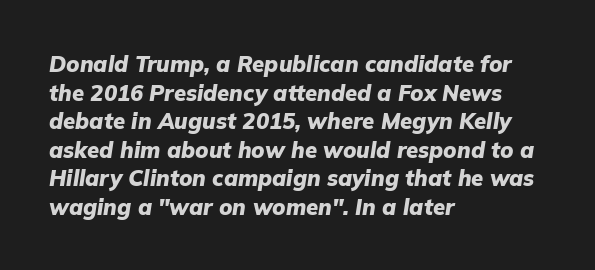
The image shows 22 px bold type, italic (leaning right); set left-aligned, normal line spacing (1.3x), normal letter spacing, not underlined.
